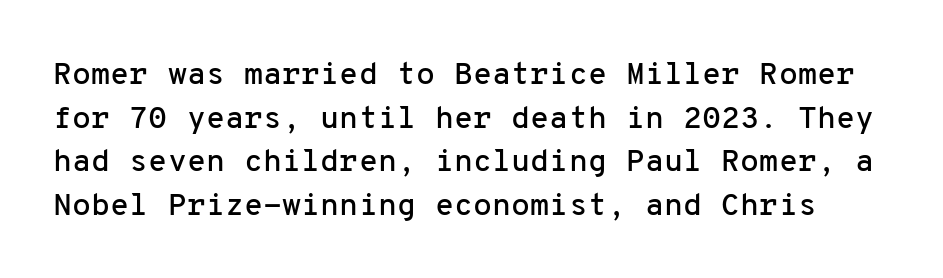
Note: no serifs on the glyphs. This sample uses an upright cut, with every glyph sitting square on the baseline. Between one letter and the next there's only the usual sliver of space. The designer left line spacing at the default.
